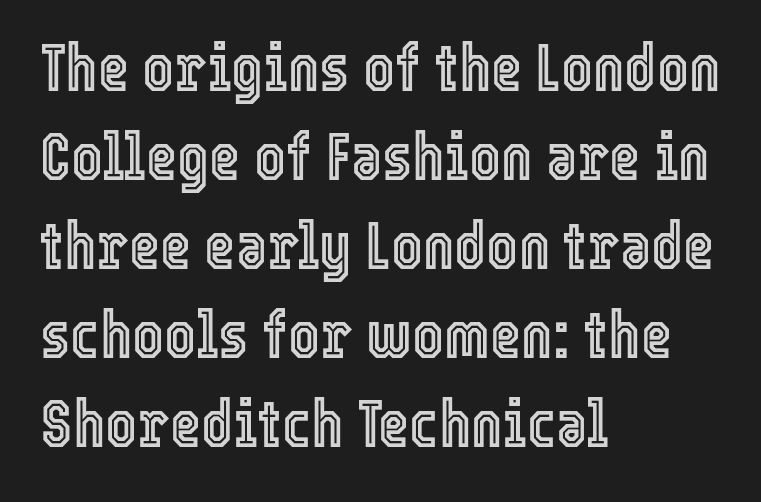
Q: Is the text italic (slanted)? A: No, it is upright.
Q: Is the text underlined? A: No.
Q: How is the paragraph aligned? A: Left-aligned.
Q: Is the spacing between letters normal or unusually wide? A: Normal.
Q: Is the spacing between lines tight, normal or loose? A: Normal.
Q: Width (condensed, normal, or wide)? A: Condensed.
Q: x-height? A: Medium.
Q: Monospaced? A: No.
